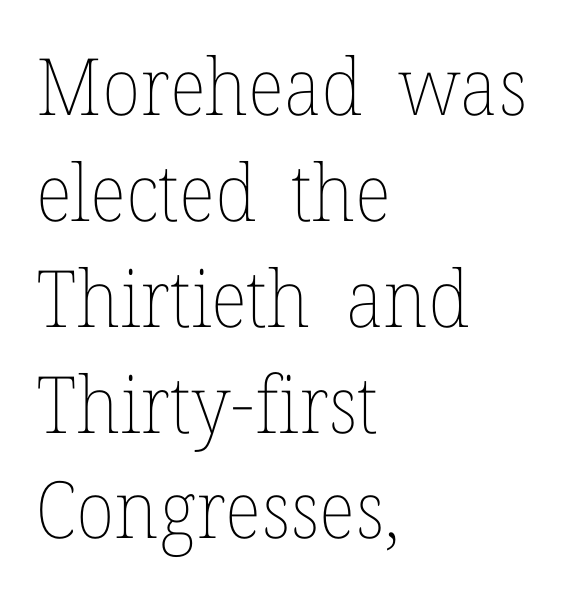
{"italic": "no", "bold": "no", "weight": "thin", "width": "normal", "stroke_contrast": "low", "x_height": "medium", "monospaced": "no", "underline": "no", "align": "left", "line_spacing": "normal", "line_spacing_ratio": 1.34, "letter_spacing": "normal", "letter_spacing_em": 0.0, "glyph_px": 79}
